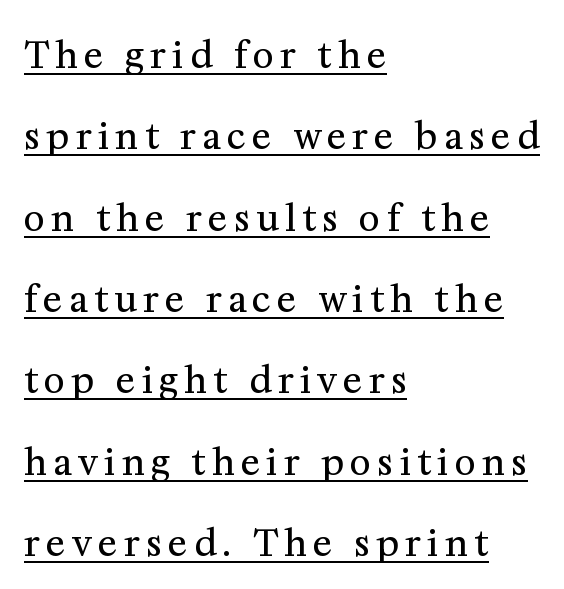
The image shows 36 px regular-weight serif type, upright; set left-aligned, loose line spacing (2.26x), underlined; medium stroke contrast and a medium x-height.
